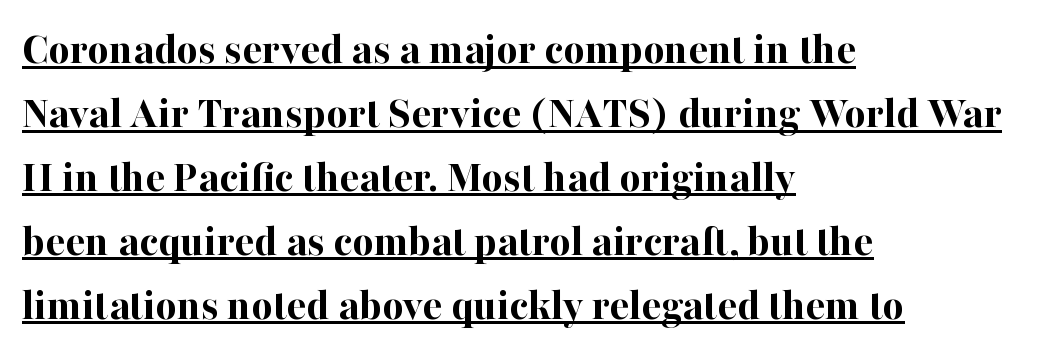
Q: Is the text bold? A: Yes.
Q: Is the text italic (slanted)? A: No, it is upright.
Q: Is the typeface a serif or a sans-serif typeface? A: Serif.
Q: Is the text underlined? A: Yes.
Q: How is the paragraph aligned? A: Left-aligned.
Q: Is the spacing between letters normal or unusually wide? A: Normal.
Q: Is the spacing between lines tight, normal or loose? A: Normal.
Q: Width (condensed, normal, or wide)? A: Normal.
Q: Stroke contrast? A: High.
Q: x-height? A: Medium.
Q: Monospaced? A: No.
